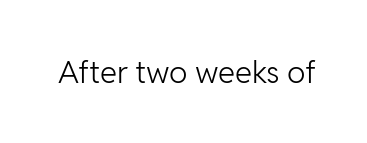
The passage shown is typeset with a sans-serif family. A roman cut, with each character standing at attention. The strip under each line holds only bare page. Caption: face not bold, strokes unweighted.
